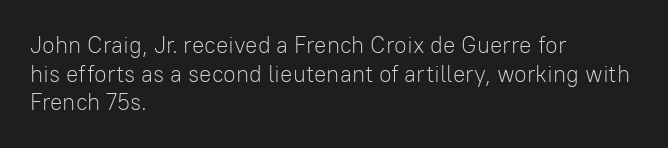
{"italic": "no", "bold": "no", "underline": "no", "align": "left", "line_spacing": "normal", "line_spacing_ratio": 1.25, "letter_spacing": "normal", "letter_spacing_em": 0.0, "glyph_px": 23}
